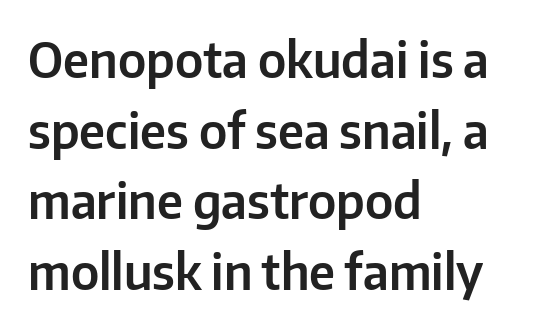
Q: Is the text italic (slanted)? A: No, it is upright.
Q: Is the typeface a serif or a sans-serif typeface? A: Sans-serif.
Q: Is the text underlined? A: No.
Q: How is the paragraph aligned? A: Left-aligned.
Q: Is the spacing between letters normal or unusually wide? A: Normal.
Q: Is the spacing between lines tight, normal or loose? A: Normal.
Q: Width (condensed, normal, or wide)? A: Normal.
Q: Stroke contrast? A: Low.
Q: x-height? A: Medium.
Q: Monospaced? A: No.
